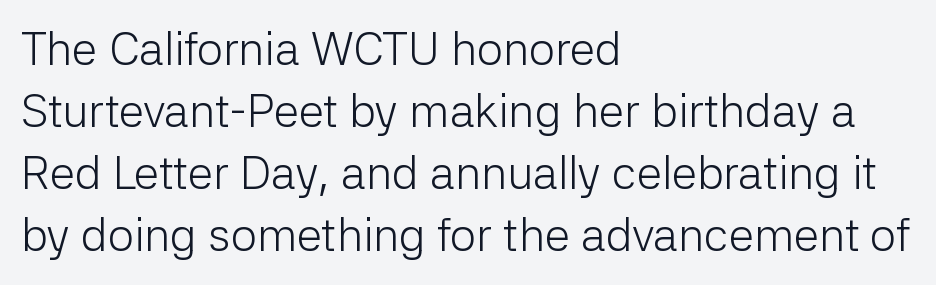
Q: Is the text bold? A: No.
Q: Is the text italic (slanted)? A: No, it is upright.
Q: Is the typeface a serif or a sans-serif typeface? A: Sans-serif.
Q: Is the text underlined? A: No.
Q: How is the paragraph aligned? A: Left-aligned.
Q: Is the spacing between letters normal or unusually wide? A: Normal.
Q: Is the spacing between lines tight, normal or loose? A: Normal.
Q: Width (condensed, normal, or wide)? A: Normal.
Q: Stroke contrast? A: Low.
Q: x-height? A: Medium.
Q: Monospaced? A: No.
